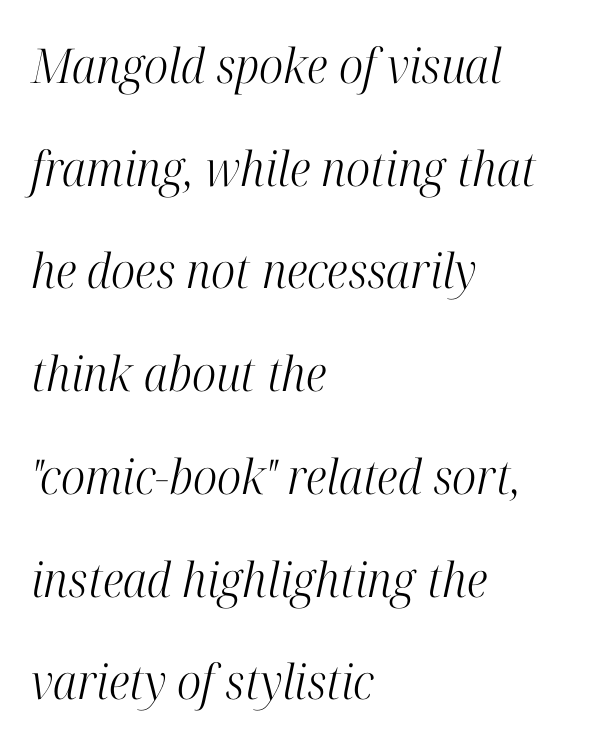
Q: Is the text bold? A: No.
Q: Is the text italic (slanted)? A: Yes, it leans right by about 12 degrees.
Q: Is the typeface a serif or a sans-serif typeface? A: Serif.
Q: Is the text underlined? A: No.
Q: How is the paragraph aligned? A: Left-aligned.
Q: Is the spacing between letters normal or unusually wide? A: Normal.
Q: Is the spacing between lines tight, normal or loose? A: Loose.
Q: Width (condensed, normal, or wide)? A: Condensed.
Q: Stroke contrast? A: High.
Q: x-height? A: Medium.
Q: Monospaced? A: No.
